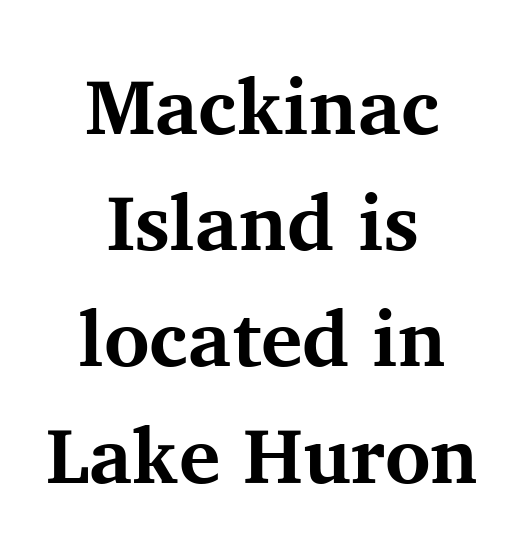
Check where the strokes stop: tiny serifs finish them off. Posture: upright roman. You could not count columns in this text — the font is proportionally spaced. Bare-footed words on every line. What's the leading like? Ordinary, nothing unusual. Inter-character spacing is left at the font's built-in metrics.
